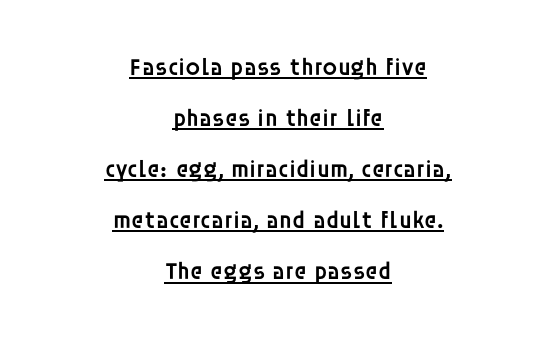
Q: Is the text bold? A: Semi-bold.
Q: Is the text italic (slanted)? A: No, it is upright.
Q: Is the text underlined? A: Yes.
Q: How is the paragraph aligned? A: Centered.
Q: Is the spacing between letters normal or unusually wide? A: Normal.
Q: Is the spacing between lines tight, normal or loose? A: Loose.
